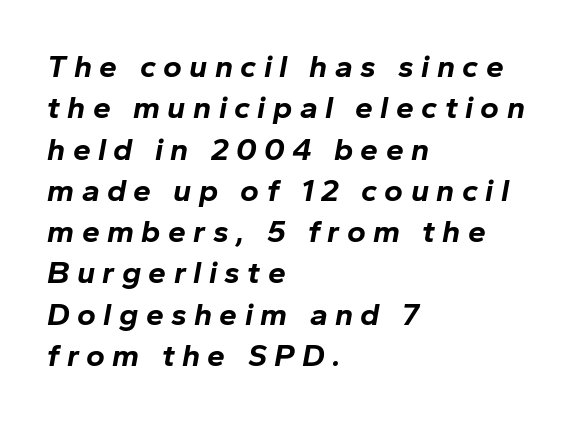
{"italic": "yes", "lean": "right", "slant_degrees": 10, "bold": "yes", "weight": "bold", "width": "normal", "stroke_contrast": "low", "x_height": "medium", "monospaced": "no", "underline": "no", "align": "left", "line_spacing": "normal", "line_spacing_ratio": 1.29, "letter_spacing": "wide", "letter_spacing_em": 0.23, "glyph_px": 32}
